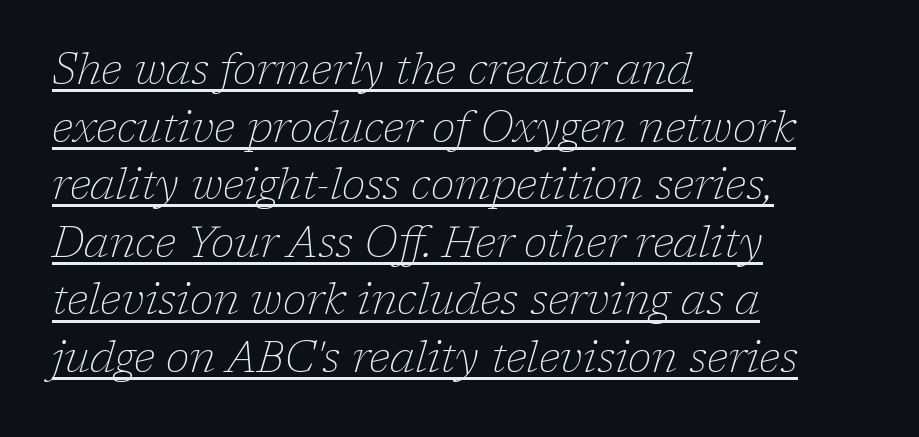
The image shows 43 px thin serif type, italic (leaning right); set left-aligned, normal line spacing (1.34x), normal letter spacing, underlined; low stroke contrast and a medium x-height.
